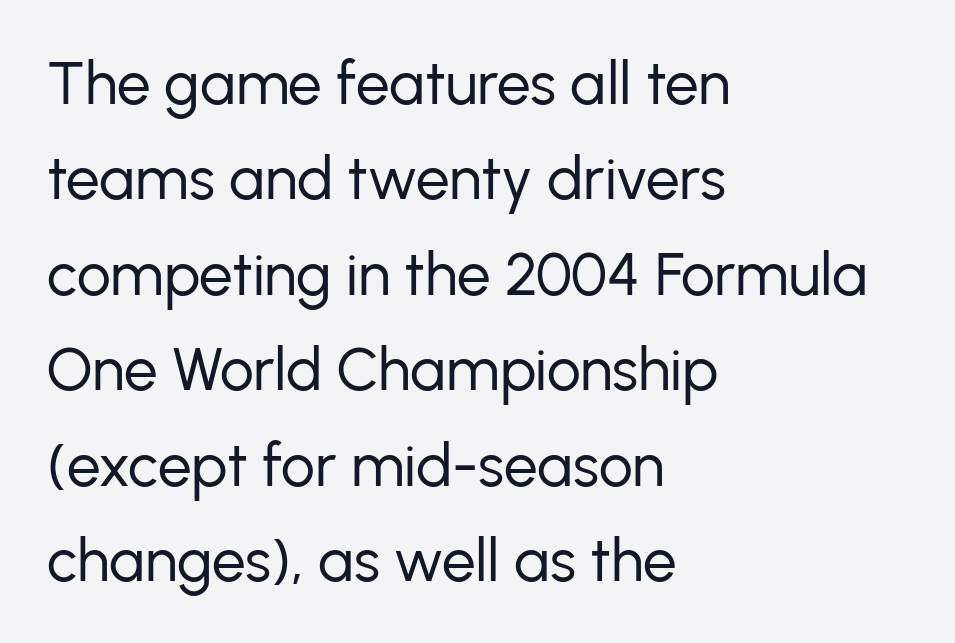
The image shows 60 px regular-weight sans-serif type, upright; set left-aligned, normal line spacing (1.59x), normal letter spacing, not underlined; low stroke contrast and a medium x-height.
